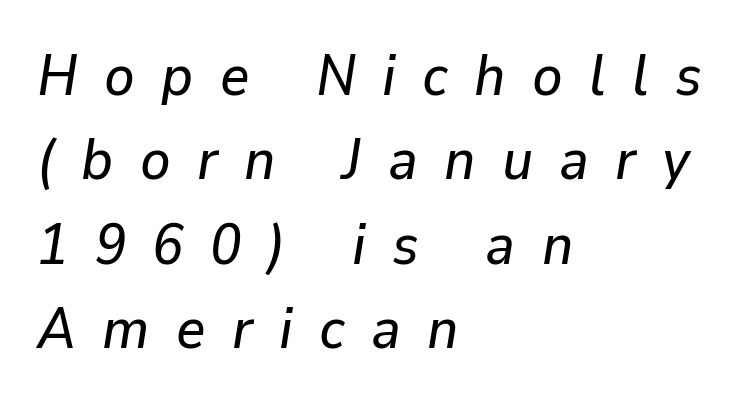
{"italic": "yes", "lean": "right", "slant_degrees": 9, "width": "normal", "stroke_contrast": "low", "x_height": "medium", "monospaced": "no", "underline": "no", "align": "left", "line_spacing": "normal", "line_spacing_ratio": 1.48, "letter_spacing": "wide", "letter_spacing_em": 0.46, "glyph_px": 57}
